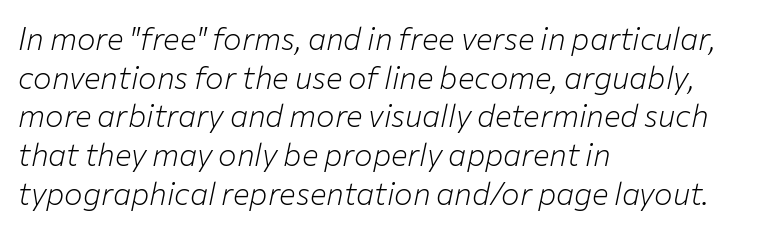
Rule under the text: the space is simply empty. The gaps between neighbouring characters are ordinary and unremarkable. Quick note: italic. Looks like regular typesetting: each glyph gets only the width it needs. Unbolded letterforms with no extra heft. Typeset ragged right — the left edge is the straight one.
